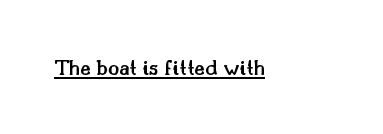
{"italic": "no", "bold": "semi", "underline": "yes", "letter_spacing": "normal", "letter_spacing_em": 0.0, "glyph_px": 23}
